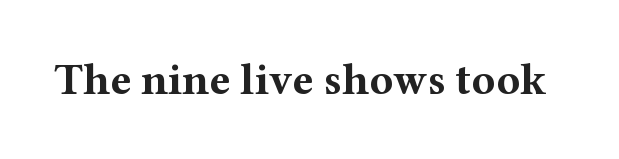
How heavy is the stroke? Heavy — this is a bold. Does the lettering tilt? It doesn't — this is upright. This sample has the flowing, uneven cadence of proportional lettering. The text was rendered using a seriffed face with decorative stroke endings. Tracking value appears to be zero — textbook default spacing. A bare baseline throughout the passage.
